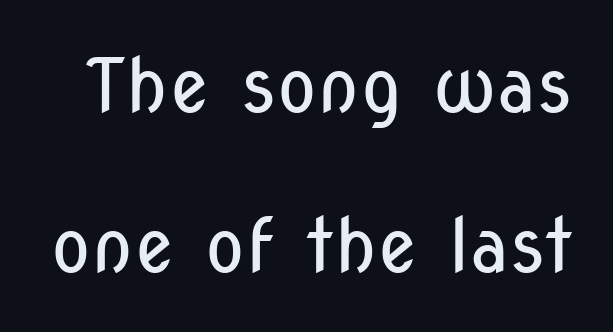
Q: Is the text bold? A: No.
Q: Is the text italic (slanted)? A: No, it is upright.
Q: Is the typeface a serif or a sans-serif typeface? A: Sans-serif.
Q: Is the text underlined? A: No.
Q: Is the spacing between letters normal or unusually wide? A: Normal.
Q: Is the spacing between lines tight, normal or loose? A: Loose.
Q: Width (condensed, normal, or wide)? A: Condensed.
Q: Stroke contrast? A: Low.
Q: x-height? A: Medium.
Q: Monospaced? A: No.
